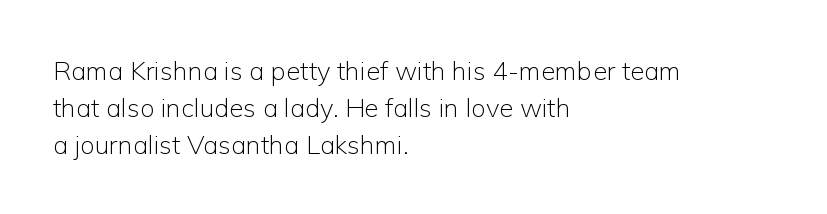
Q: Is the text bold? A: No.
Q: Is the text italic (slanted)? A: No, it is upright.
Q: Is the text underlined? A: No.
Q: How is the paragraph aligned? A: Left-aligned.
Q: Is the spacing between letters normal or unusually wide? A: Normal.
Q: Is the spacing between lines tight, normal or loose? A: Normal.
